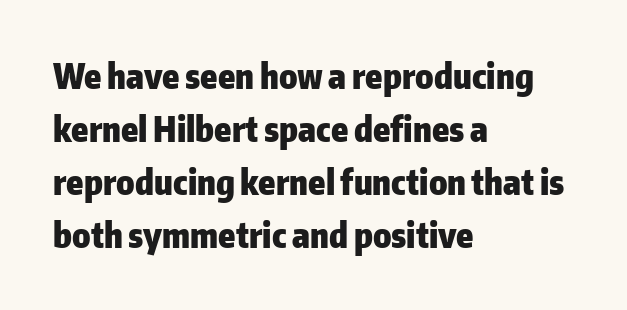
Q: Is the text bold? A: Yes.
Q: Is the text italic (slanted)? A: No, it is upright.
Q: Is the typeface a serif or a sans-serif typeface? A: Sans-serif.
Q: Is the text underlined? A: No.
Q: How is the paragraph aligned? A: Left-aligned.
Q: Is the spacing between letters normal or unusually wide? A: Normal.
Q: Is the spacing between lines tight, normal or loose? A: Normal.
Q: Width (condensed, normal, or wide)? A: Normal.
Q: Stroke contrast? A: Low.
Q: x-height? A: Medium.
Q: Monospaced? A: No.
